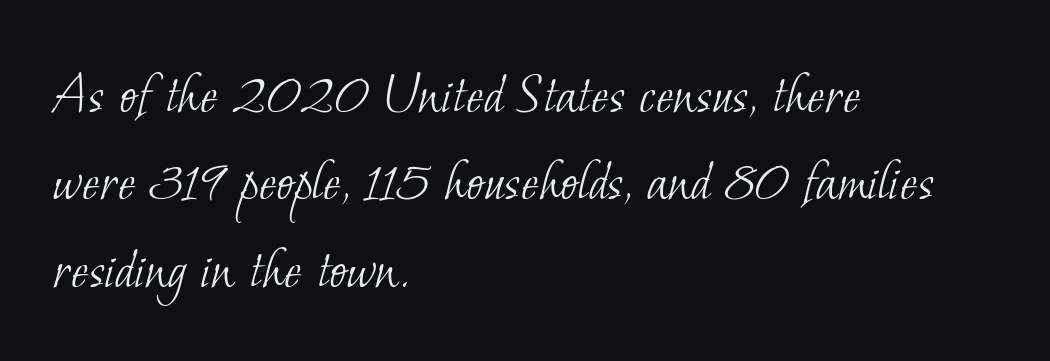
Q: Is the text bold? A: No.
Q: Is the typeface a serif or a sans-serif typeface? A: Serif.
Q: Is the text underlined? A: No.
Q: How is the paragraph aligned? A: Left-aligned.
Q: Is the spacing between letters normal or unusually wide? A: Normal.
Q: Is the spacing between lines tight, normal or loose? A: Normal.
Q: Width (condensed, normal, or wide)? A: Normal.
Q: Stroke contrast? A: Low.
Q: x-height? A: Small.
Q: Monospaced? A: No.
